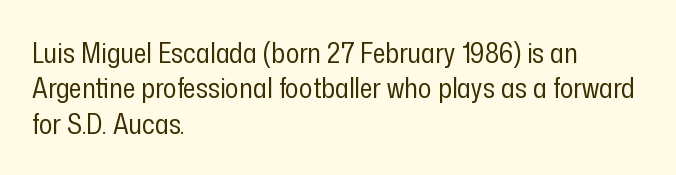
Q: Is the text bold? A: No.
Q: Is the text italic (slanted)? A: No, it is upright.
Q: Is the typeface a serif or a sans-serif typeface? A: Sans-serif.
Q: Is the text underlined? A: No.
Q: How is the paragraph aligned? A: Left-aligned.
Q: Is the spacing between letters normal or unusually wide? A: Normal.
Q: Is the spacing between lines tight, normal or loose? A: Normal.
Q: Width (condensed, normal, or wide)? A: Condensed.
Q: Stroke contrast? A: Low.
Q: x-height? A: Medium.
Q: Monospaced? A: No.
